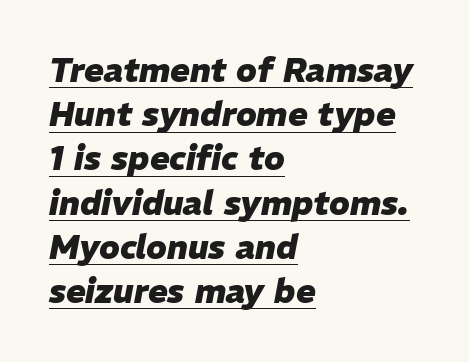
Q: Is the text bold? A: Yes.
Q: Is the text italic (slanted)? A: Yes, it leans right by about 11 degrees.
Q: Is the text underlined? A: Yes.
Q: How is the paragraph aligned? A: Left-aligned.
Q: Is the spacing between letters normal or unusually wide? A: Normal.
Q: Is the spacing between lines tight, normal or loose? A: Normal.
Q: Width (condensed, normal, or wide)? A: Normal.
Q: Stroke contrast? A: Low.
Q: x-height? A: Medium.
Q: Monospaced? A: No.
